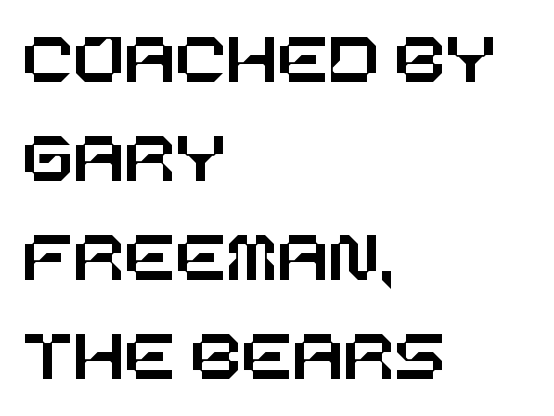
The font's upright variant was chosen for this text. Is the letter spacing exaggerated? No — it looks like the ordinary default. The glyphs are unaccompanied by any horizontal stroke below them. The passage shown stacks its lines at a standard gap.
